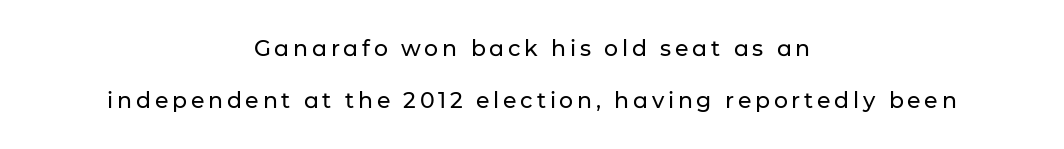
Q: Is the text italic (slanted)? A: No, it is upright.
Q: Is the text underlined? A: No.
Q: How is the paragraph aligned? A: Centered.
Q: Is the spacing between lines tight, normal or loose? A: Loose.
